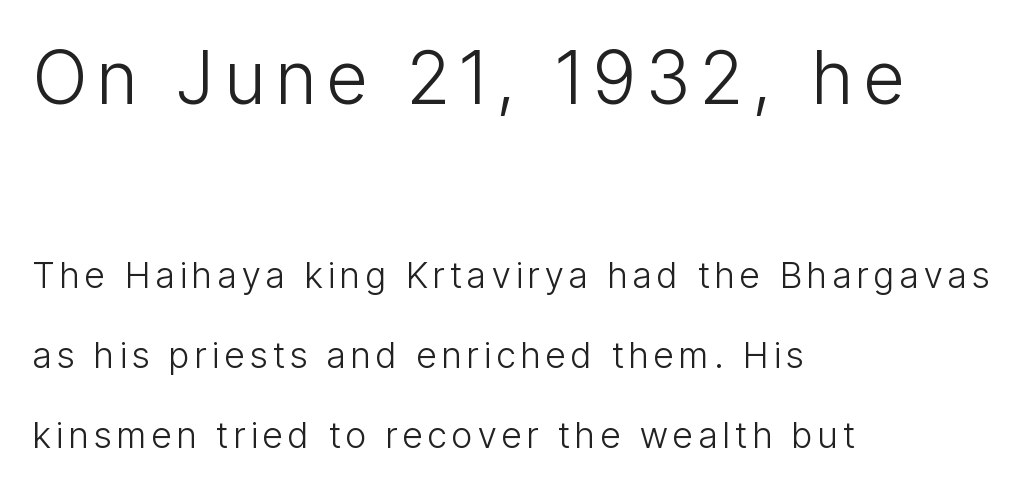
The earlier block is typeset at a bigger size than the later block. Varying glyph widths throughout — classic text-font behaviour. The passage shown stacks its lines with a broad gap. Left-aligned paragraph, ragged on the right.
